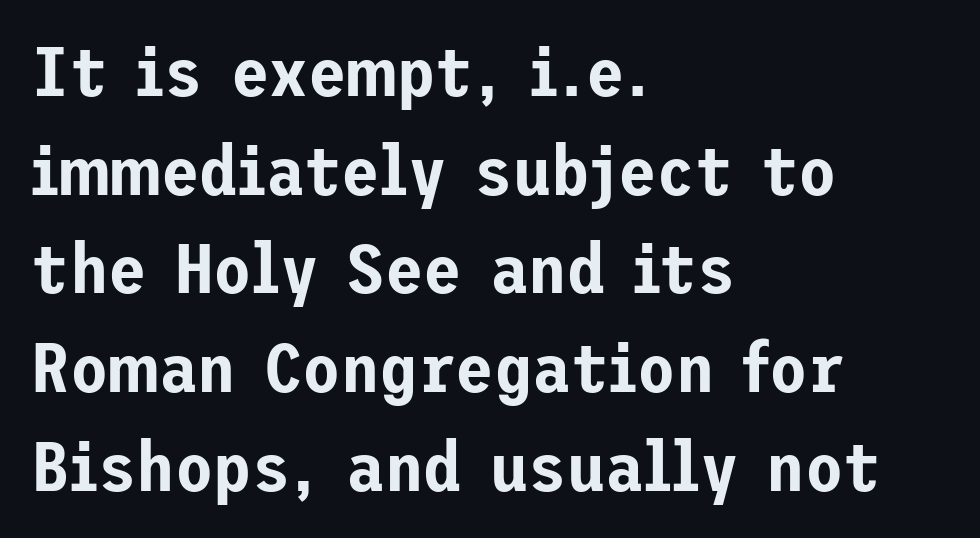
Q: Is the text italic (slanted)? A: No, it is upright.
Q: Is the typeface a serif or a sans-serif typeface? A: Sans-serif.
Q: Is the text underlined? A: No.
Q: How is the paragraph aligned? A: Left-aligned.
Q: Is the spacing between letters normal or unusually wide? A: Normal.
Q: Is the spacing between lines tight, normal or loose? A: Normal.
Q: Width (condensed, normal, or wide)? A: Normal.
Q: Stroke contrast? A: Low.
Q: x-height? A: Medium.
